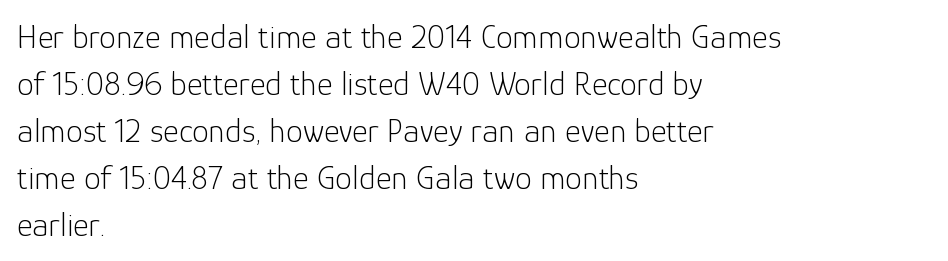
{"serif": "no", "italic": "no", "bold": "no", "weight": "light", "width": "normal", "stroke_contrast": "low", "x_height": "medium", "monospaced": "no", "underline": "no", "align": "left", "line_spacing": "normal", "line_spacing_ratio": 1.38, "letter_spacing": "normal", "letter_spacing_em": 0.0, "glyph_px": 34}
